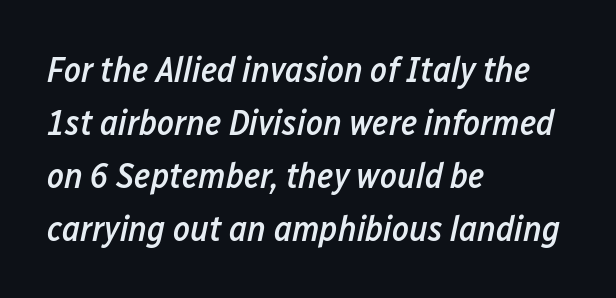
{"italic": "yes", "lean": "right", "slant_degrees": 12, "bold": "semi", "weight": "semibold", "width": "condensed", "stroke_contrast": "low", "x_height": "medium", "monospaced": "no", "underline": "no", "align": "left", "line_spacing": "normal", "line_spacing_ratio": 1.47, "letter_spacing": "normal", "letter_spacing_em": 0.0, "glyph_px": 36}
